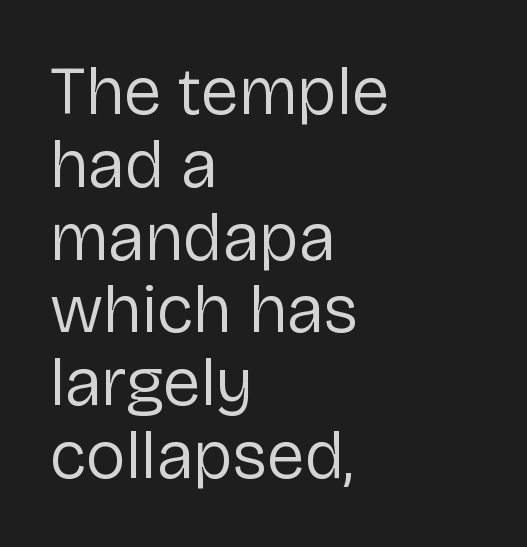
Q: Is the text bold? A: No.
Q: Is the text italic (slanted)? A: No, it is upright.
Q: Is the typeface a serif or a sans-serif typeface? A: Sans-serif.
Q: Is the text underlined? A: No.
Q: How is the paragraph aligned? A: Left-aligned.
Q: Is the spacing between letters normal or unusually wide? A: Normal.
Q: Is the spacing between lines tight, normal or loose? A: Tight.
Q: Width (condensed, normal, or wide)? A: Normal.
Q: Stroke contrast? A: Low.
Q: x-height? A: Medium.
Q: Monospaced? A: No.
